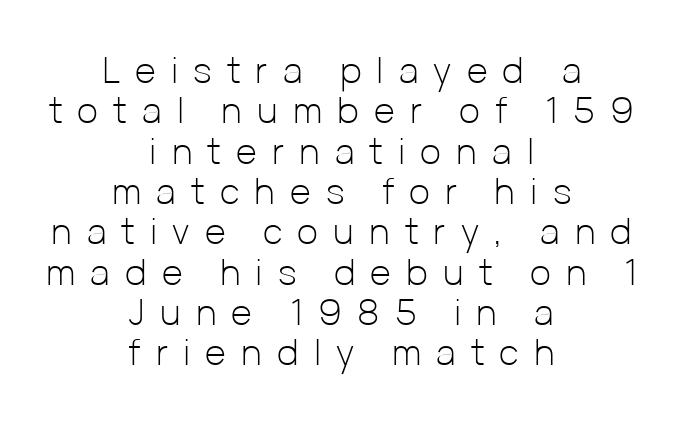
Q: Is the text bold? A: No.
Q: Is the text italic (slanted)? A: No, it is upright.
Q: Is the typeface a serif or a sans-serif typeface? A: Sans-serif.
Q: Is the text underlined? A: No.
Q: How is the paragraph aligned? A: Centered.
Q: Is the spacing between letters normal or unusually wide? A: Unusually wide.
Q: Is the spacing between lines tight, normal or loose? A: Tight.
Q: Width (condensed, normal, or wide)? A: Normal.
Q: Stroke contrast? A: Low.
Q: x-height? A: Medium.
Q: Monospaced? A: No.
